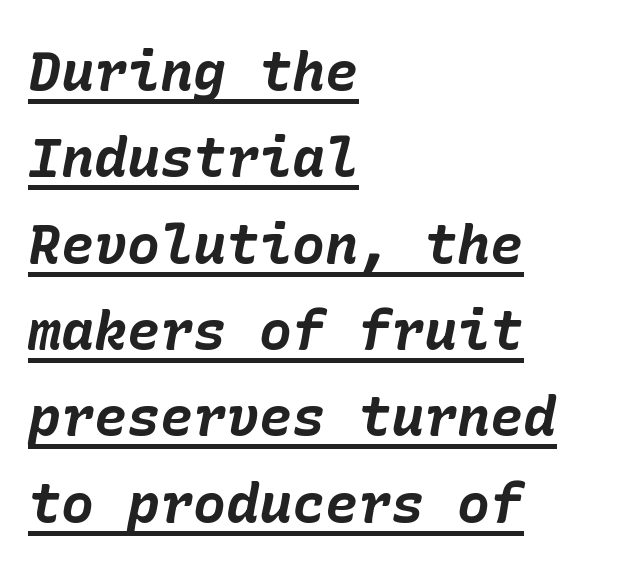
{"italic": "yes", "lean": "right", "slant_degrees": 10, "bold": "yes", "weight": "bold", "width": "normal", "stroke_contrast": "low", "x_height": "medium", "underline": "yes", "align": "left", "line_spacing": "normal", "line_spacing_ratio": 1.57, "letter_spacing": "normal", "letter_spacing_em": 0.0, "glyph_px": 55}
